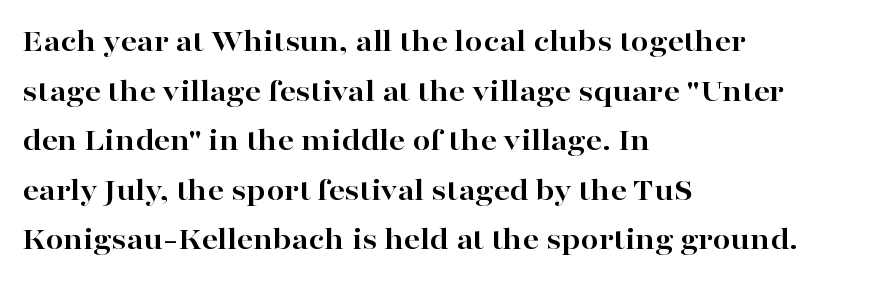
Q: Is the text bold? A: Yes.
Q: Is the text italic (slanted)? A: No, it is upright.
Q: Is the typeface a serif or a sans-serif typeface? A: Serif.
Q: Is the text underlined? A: No.
Q: How is the paragraph aligned? A: Left-aligned.
Q: Is the spacing between letters normal or unusually wide? A: Normal.
Q: Is the spacing between lines tight, normal or loose? A: Normal.
Q: Width (condensed, normal, or wide)? A: Wide.
Q: Stroke contrast? A: High.
Q: x-height? A: Medium.
Q: Monospaced? A: No.
